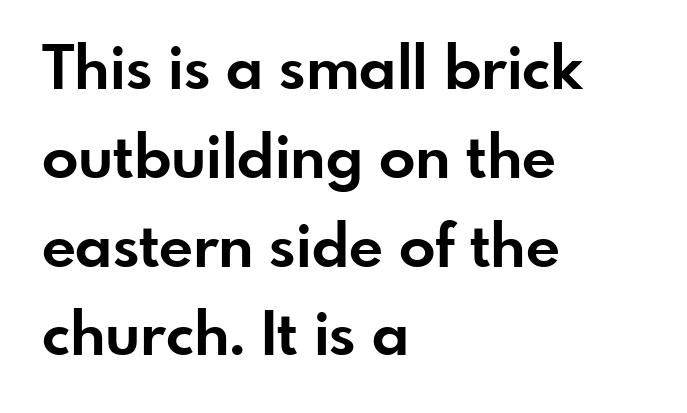
The image shows 60 px bold sans-serif type, upright; set left-aligned, normal line spacing (1.48x), normal letter spacing, not underlined; low stroke contrast and a small x-height.
